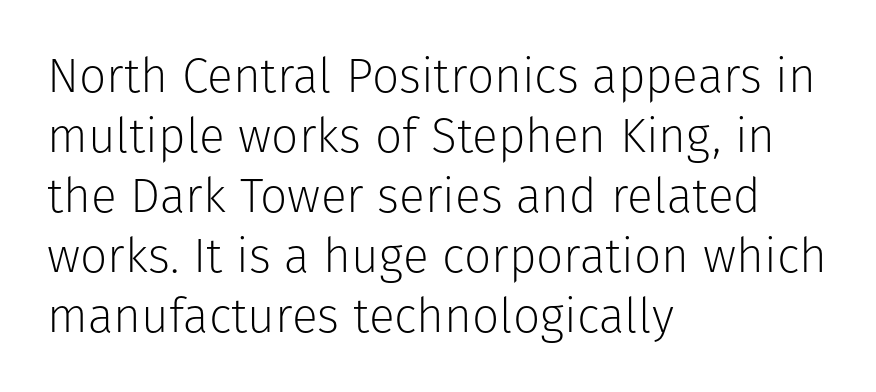
Q: Is the text bold? A: No.
Q: Is the text italic (slanted)? A: No, it is upright.
Q: Is the typeface a serif or a sans-serif typeface? A: Sans-serif.
Q: Is the text underlined? A: No.
Q: How is the paragraph aligned? A: Left-aligned.
Q: Is the spacing between letters normal or unusually wide? A: Normal.
Q: Is the spacing between lines tight, normal or loose? A: Normal.
Q: Width (condensed, normal, or wide)? A: Normal.
Q: Stroke contrast? A: Low.
Q: x-height? A: Medium.
Q: Monospaced? A: No.
